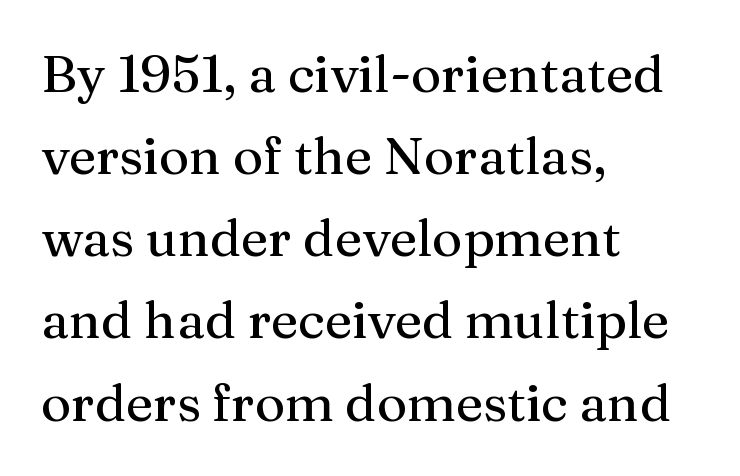
{"serif": "yes", "italic": "no", "width": "normal", "stroke_contrast": "medium", "x_height": "medium", "monospaced": "no", "underline": "no", "align": "left", "line_spacing": "normal", "line_spacing_ratio": 1.58, "letter_spacing": "normal", "letter_spacing_em": 0.0, "glyph_px": 52}
